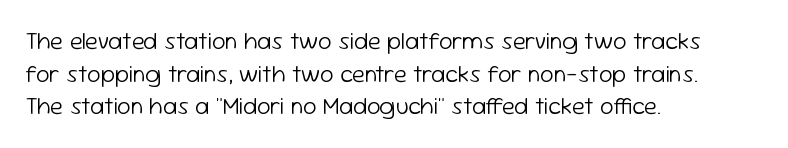
Q: Is the text bold? A: No.
Q: Is the text italic (slanted)? A: No, it is upright.
Q: Is the text underlined? A: No.
Q: How is the paragraph aligned? A: Left-aligned.
Q: Is the spacing between letters normal or unusually wide? A: Normal.
Q: Is the spacing between lines tight, normal or loose? A: Normal.
